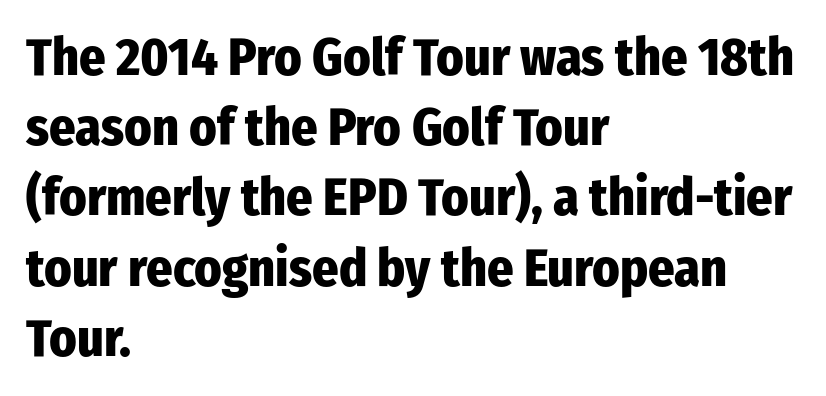
The image shows 52 px heavy, condensed sans-serif type, upright; set left-aligned, normal line spacing (1.35x), normal letter spacing, not underlined; low stroke contrast and a medium x-height.
